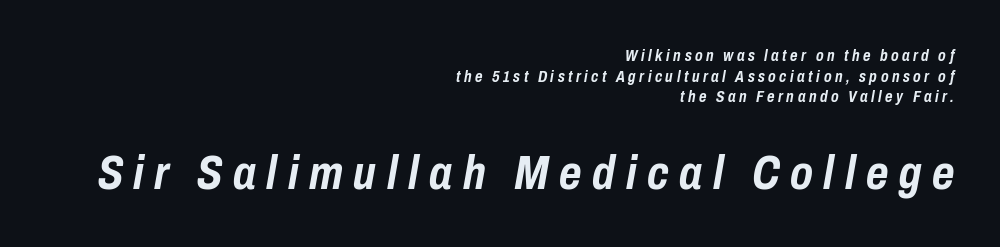
{"italic": "yes", "lean": "right", "slant_degrees": 10, "bold": "yes", "weight": "semibold", "width": "condensed", "stroke_contrast": "low", "x_height": "medium", "monospaced": "no", "underline": "no", "align": "right", "line_spacing": "normal", "line_spacing_ratio": 1.29, "letter_spacing": "wide", "letter_spacing_em": 0.22, "larger_block": "second", "size_ratio": 3.0, "glyph_px": 48}
